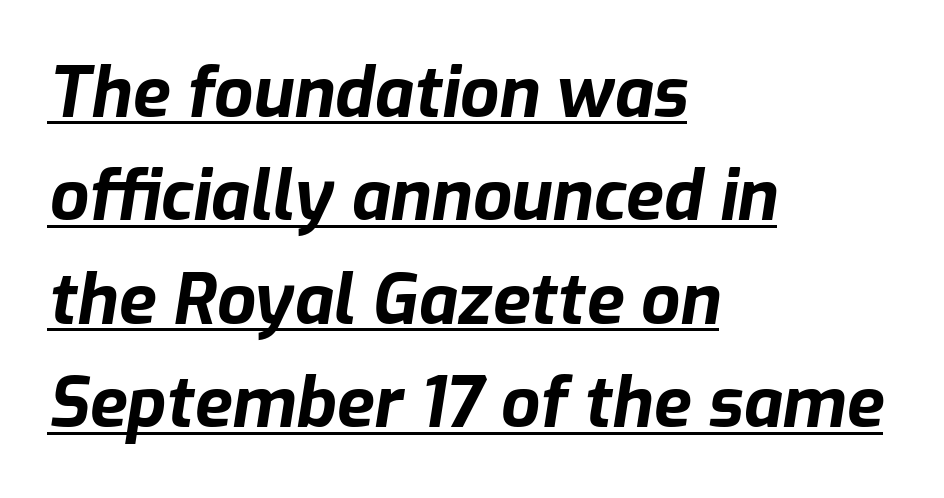
The image shows 69 px bold type, italic (leaning right); set left-aligned, normal line spacing (1.5x), normal letter spacing, underlined; low stroke contrast and a medium x-height.
